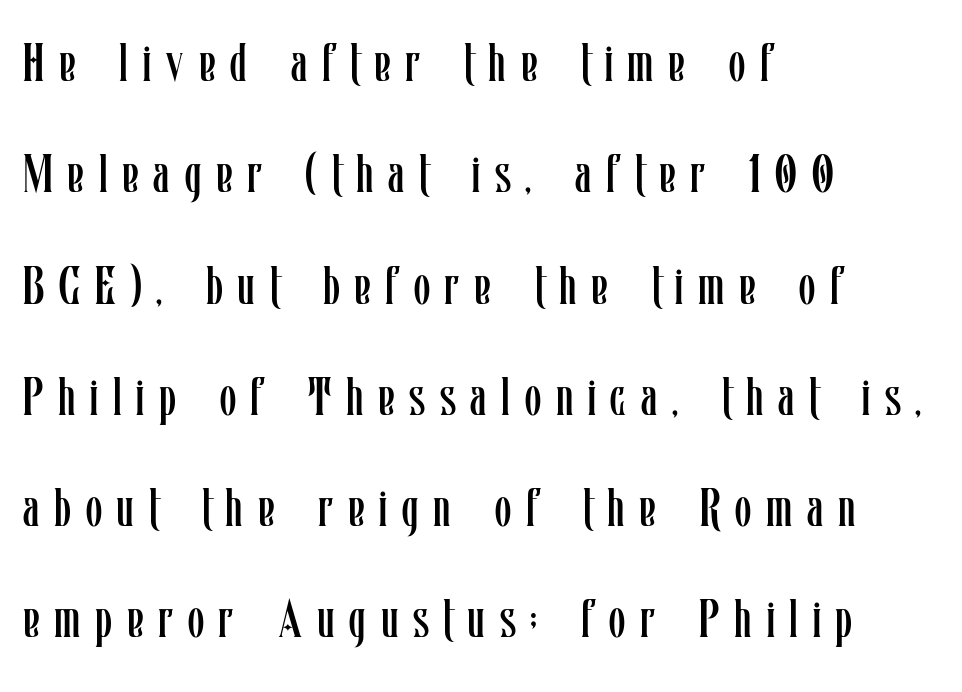
The image shows 53 px regular-weight, condensed type, upright; set left-aligned, loose line spacing (2.1x), unusually wide letter spacing (+0.28 em), not underlined; low stroke contrast and a medium x-height.
